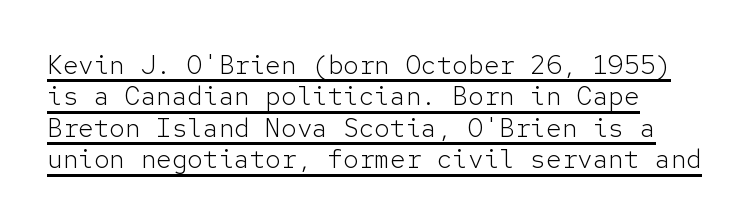
Nothing heavy about these letters — not bold at all. The type is set solid horizontally, with unmodified tracking. In designer terms, the underline attribute is active on this setting. No italicization has been applied; the sample stays upright.
